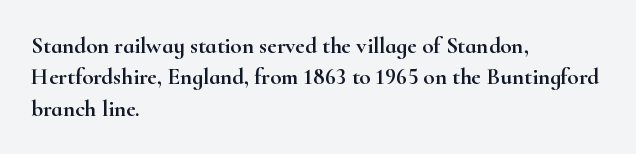
Q: Is the text italic (slanted)? A: No, it is upright.
Q: Is the text underlined? A: No.
Q: How is the paragraph aligned? A: Left-aligned.
Q: Is the spacing between letters normal or unusually wide? A: Normal.
Q: Is the spacing between lines tight, normal or loose? A: Normal.
